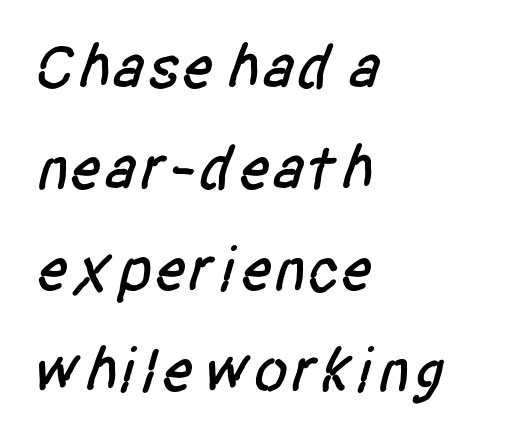
Inter-character spacing is left at the font's built-in metrics. Note: no serifs on the glyphs. Underline: absent. A normal amount of white space separates one row of letters from the next. The compositor pushed each line to the left boundary.
